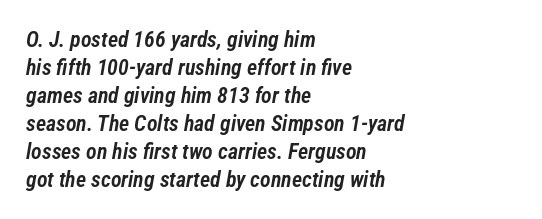
The typography opts for an oblique posture over an upright one. The gaps between neighbouring characters are ordinary and unremarkable. Caption: semibold face, moderately heavy strokes. The area under the type is left untouched.
